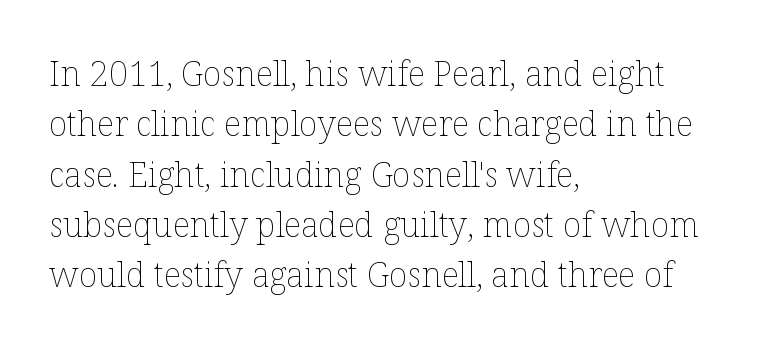
{"italic": "no", "bold": "no", "weight": "thin", "width": "normal", "stroke_contrast": "low", "x_height": "medium", "monospaced": "no", "underline": "no", "align": "left", "line_spacing": "normal", "line_spacing_ratio": 1.48, "letter_spacing": "normal", "letter_spacing_em": 0.0, "glyph_px": 34}
